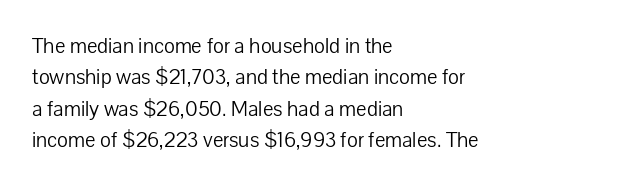
The line-height multiplier appears to be the usual default. The ragged edge is on the right, which tells us the setting is flush left. A typesetter would mark this as roman, not italic. This sample uses plain, unmodified letter spacing. No letter is thick-stroked: the sample isn't bold.
